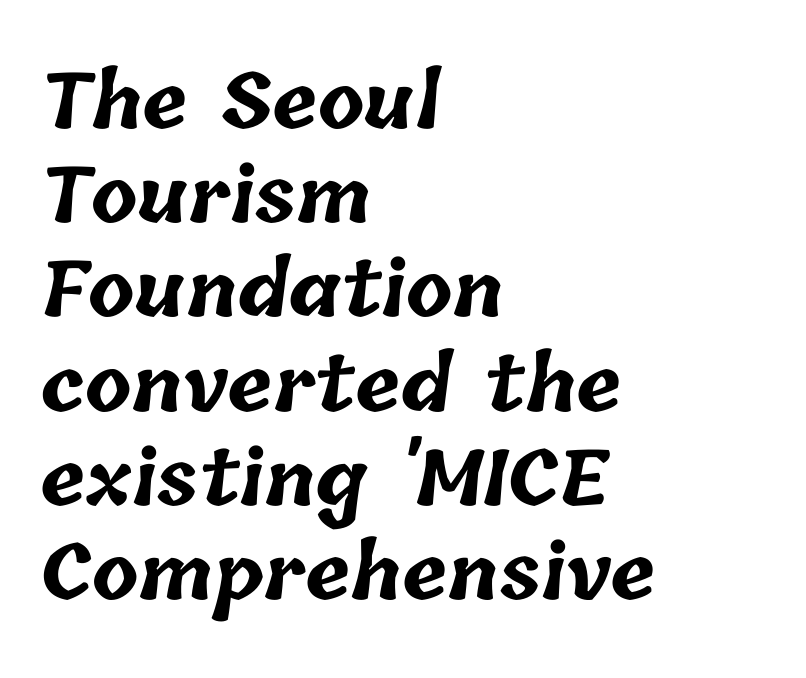
The image shows 76 px bold type; set left-aligned, line spacing 1.24x, normal letter spacing, not underlined; low stroke contrast and a medium x-height.
